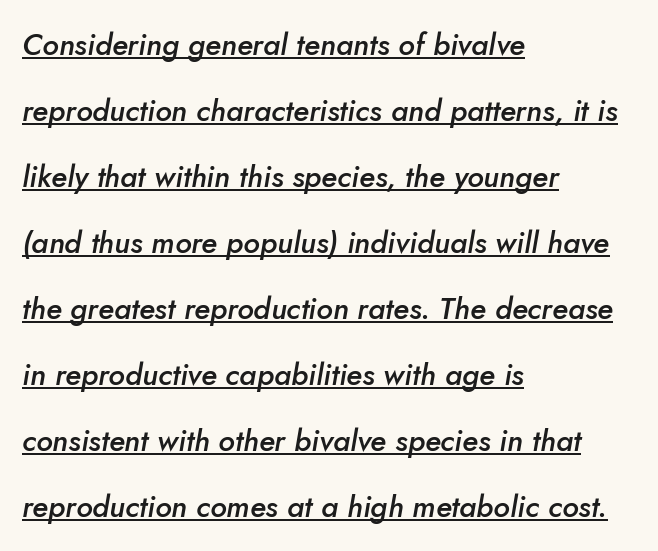
Q: Is the text bold? A: Semi-bold.
Q: Is the text italic (slanted)? A: Yes, it leans right by about 5 degrees.
Q: Is the text underlined? A: Yes.
Q: How is the paragraph aligned? A: Left-aligned.
Q: Is the spacing between letters normal or unusually wide? A: Normal.
Q: Is the spacing between lines tight, normal or loose? A: Loose.
Q: Width (condensed, normal, or wide)? A: Normal.
Q: Stroke contrast? A: Low.
Q: x-height? A: Small.
Q: Monospaced? A: No.
